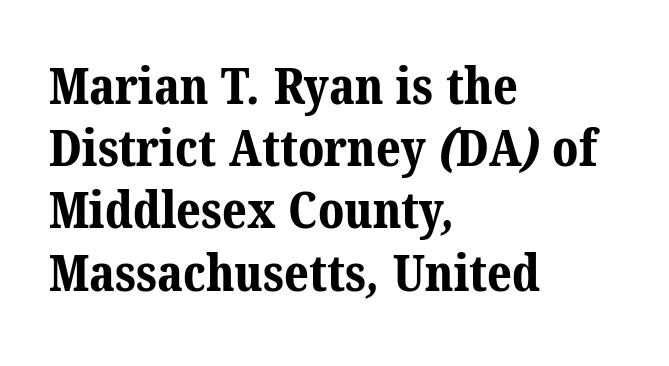
Q: Is the text bold? A: Yes.
Q: Is the typeface a serif or a sans-serif typeface? A: Serif.
Q: Is the text underlined? A: No.
Q: How is the paragraph aligned? A: Left-aligned.
Q: Is the spacing between letters normal or unusually wide? A: Normal.
Q: Width (condensed, normal, or wide)? A: Normal.
Q: Stroke contrast? A: Medium.
Q: x-height? A: Medium.
Q: Monospaced? A: No.
